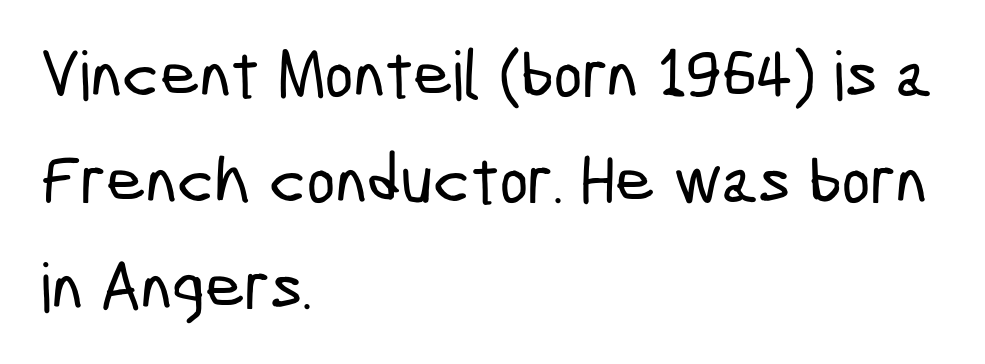
The image shows 68 px condensed sans-serif type; set left-aligned, normal line spacing (1.56x), normal letter spacing, not underlined; low stroke contrast and a medium x-height.
